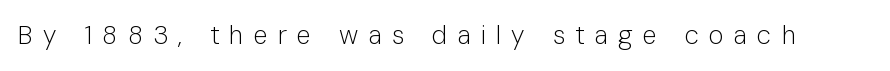
The strokes are not fattened; the text isn't bold. You could only call the tracking loose — the letters float apart. Honestly, there is no underline to notice here at all. Upright lettering throughout.
